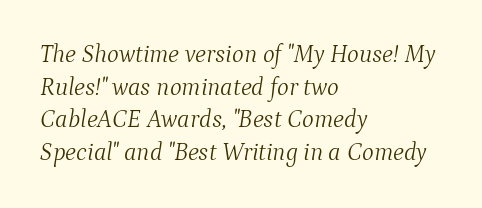
Q: Is the text bold? A: No.
Q: Is the text italic (slanted)? A: Yes, it leans right by about 9 degrees.
Q: Is the text underlined? A: No.
Q: How is the paragraph aligned? A: Left-aligned.
Q: Is the spacing between letters normal or unusually wide? A: Normal.
Q: Is the spacing between lines tight, normal or loose? A: Normal.
